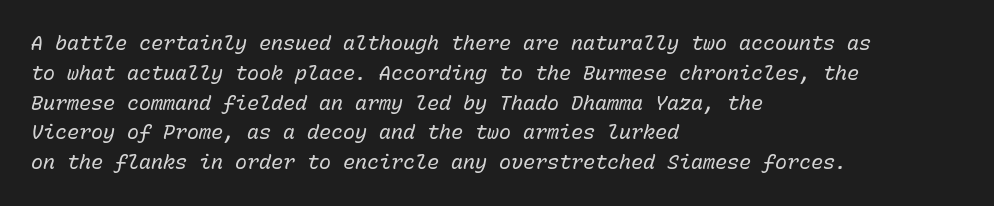
The zone under the glyphs is completely vacant. Yep, that's italic — everything's leaning. The rag falls on the right side of this text block. In terms of letterspacing, this is plain default setting. Weight: not bold — regular or lighter. Successive baselines arrive at the customary interval.
